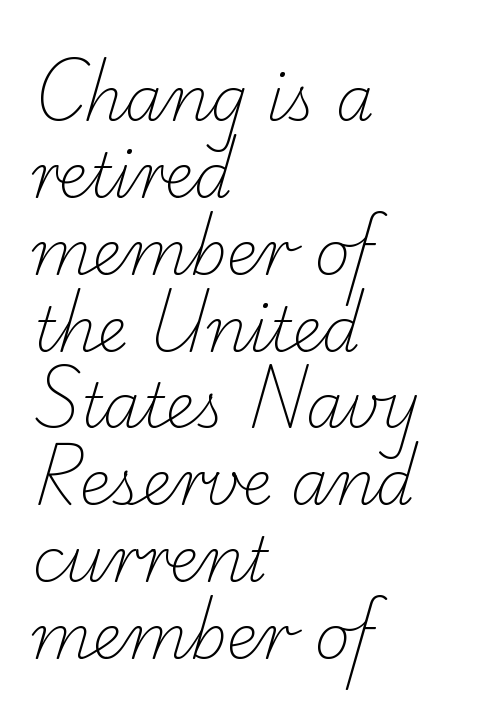
Q: Is the text bold? A: No.
Q: Is the typeface a serif or a sans-serif typeface? A: Serif.
Q: Is the text underlined? A: No.
Q: How is the paragraph aligned? A: Left-aligned.
Q: Is the spacing between letters normal or unusually wide? A: Normal.
Q: Is the spacing between lines tight, normal or loose? A: Normal.
Q: Width (condensed, normal, or wide)? A: Normal.
Q: Stroke contrast? A: Low.
Q: x-height? A: Small.
Q: Monospaced? A: No.
